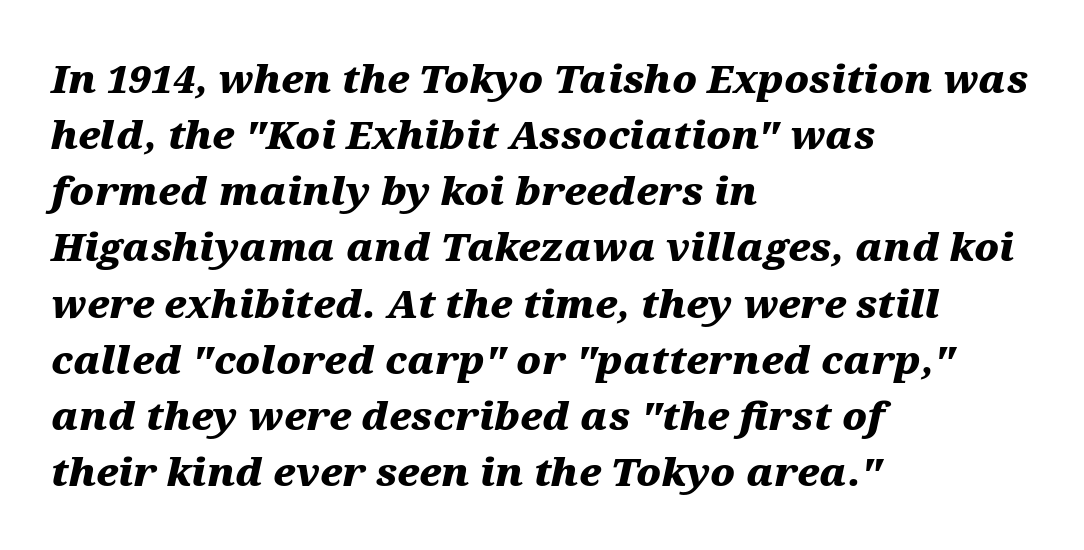
{"italic": "yes", "lean": "right", "slant_degrees": 12, "bold": "yes", "weight": "heavy", "width": "wide", "stroke_contrast": "medium", "x_height": "medium", "monospaced": "no", "underline": "no", "align": "left", "line_spacing": "normal", "line_spacing_ratio": 1.44, "letter_spacing": "normal", "letter_spacing_em": 0.0, "glyph_px": 39}
